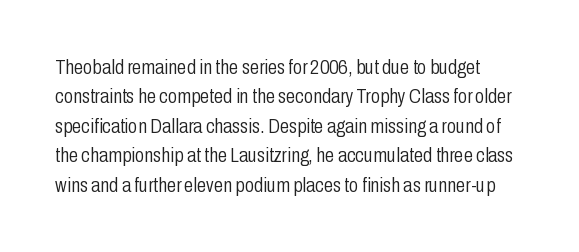
Q: Is the text bold? A: No.
Q: Is the text italic (slanted)? A: No, it is upright.
Q: Is the text underlined? A: No.
Q: Is the spacing between letters normal or unusually wide? A: Normal.
Q: Is the spacing between lines tight, normal or loose? A: Normal.
